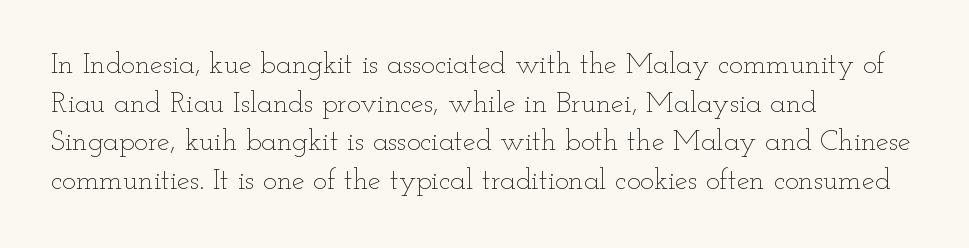
{"italic": "no", "bold": "no", "weight": "thin", "width": "wide", "stroke_contrast": "low", "x_height": "small", "monospaced": "no", "underline": "no", "align": "left", "line_spacing": "normal", "line_spacing_ratio": 1.33, "letter_spacing": "normal", "letter_spacing_em": 0.0, "glyph_px": 29}
